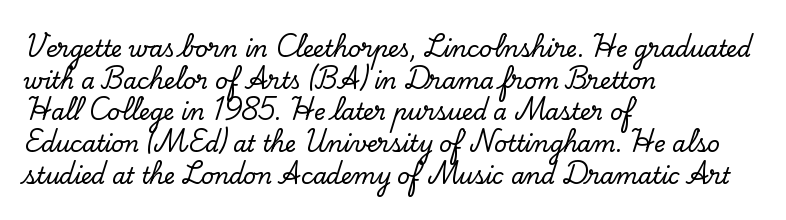
Q: Is the text italic (slanted)? A: Yes.
Q: Is the text underlined? A: No.
Q: How is the paragraph aligned? A: Left-aligned.
Q: Is the spacing between letters normal or unusually wide? A: Normal.
Q: Is the spacing between lines tight, normal or loose? A: Normal.
